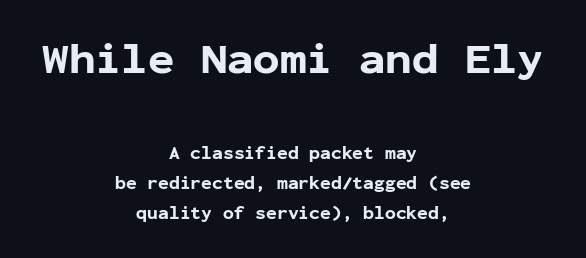
Q: Is the text bold? A: Yes.
Q: Is the text italic (slanted)? A: No, it is upright.
Q: Is the typeface a serif or a sans-serif typeface? A: Sans-serif.
Q: Is the text underlined? A: No.
Q: How is the paragraph aligned? A: Centered.
Q: Is the spacing between letters normal or unusually wide? A: Normal.
Q: Is the spacing between lines tight, normal or loose? A: Normal.
Q: Which block of text is set in a larger size, the first (top) or the second (bottom)? A: The first (top) one.
Q: Width (condensed, normal, or wide)? A: Normal.
Q: Stroke contrast? A: Low.
Q: x-height? A: Medium.
Q: Monospaced? A: Yes.
